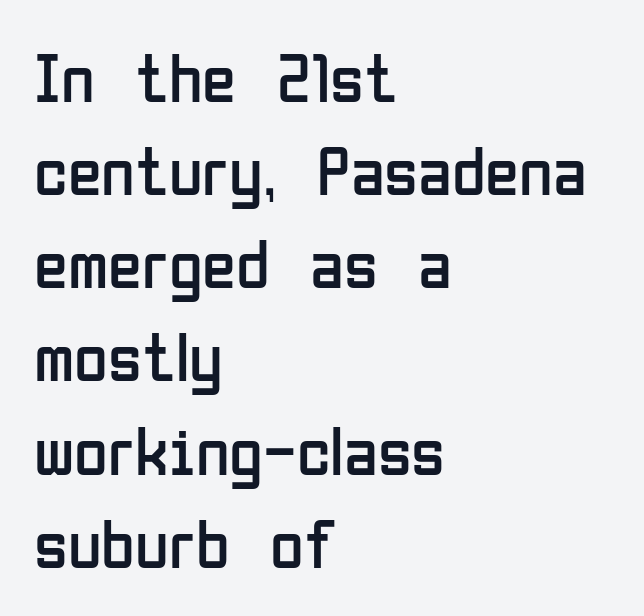
{"serif": "no", "italic": "no", "bold": "no", "weight": "regular", "width": "condensed", "stroke_contrast": "low", "x_height": "medium", "monospaced": "no", "underline": "no", "align": "left", "line_spacing": "normal", "line_spacing_ratio": 1.35, "letter_spacing": "normal", "letter_spacing_em": 0.0, "glyph_px": 69}
